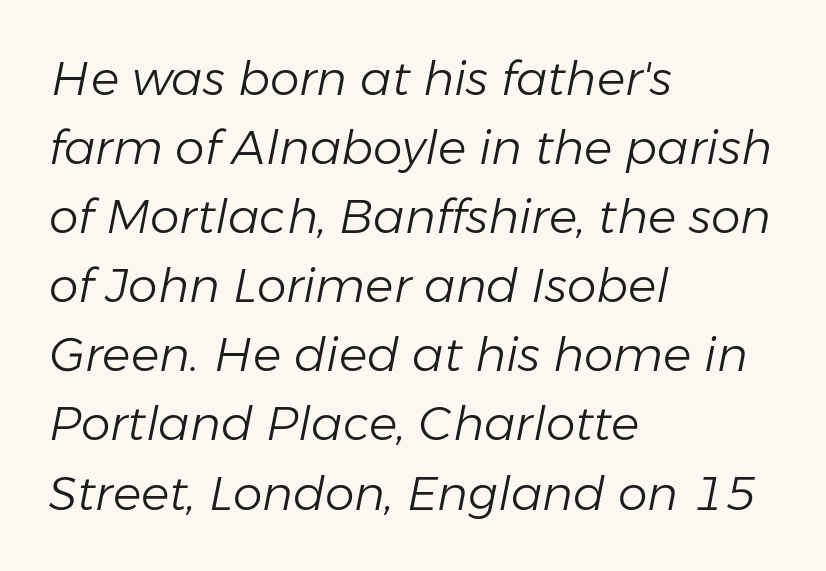
No extra ink here — the face is not bold. Visually the block forms a straight wall on the left and a jagged coastline on the right. A typesetter would mark this as italic. Words appear dense and cohesive because spacing is normal. The zone under the glyphs is completely vacant.
